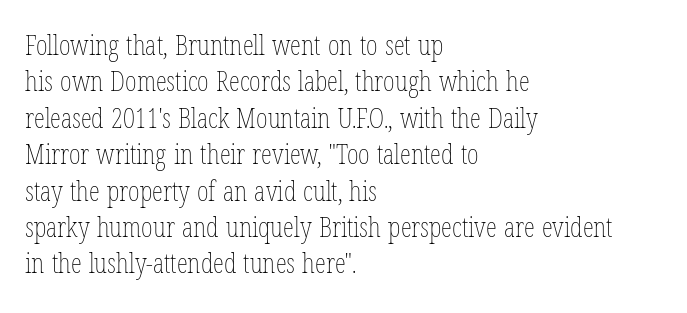
Q: Is the text bold? A: No.
Q: Is the text italic (slanted)? A: No, it is upright.
Q: Is the text underlined? A: No.
Q: How is the paragraph aligned? A: Left-aligned.
Q: Is the spacing between letters normal or unusually wide? A: Normal.
Q: Is the spacing between lines tight, normal or loose? A: Normal.
Q: Width (condensed, normal, or wide)? A: Condensed.
Q: Stroke contrast? A: Low.
Q: x-height? A: Medium.
Q: Monospaced? A: No.
